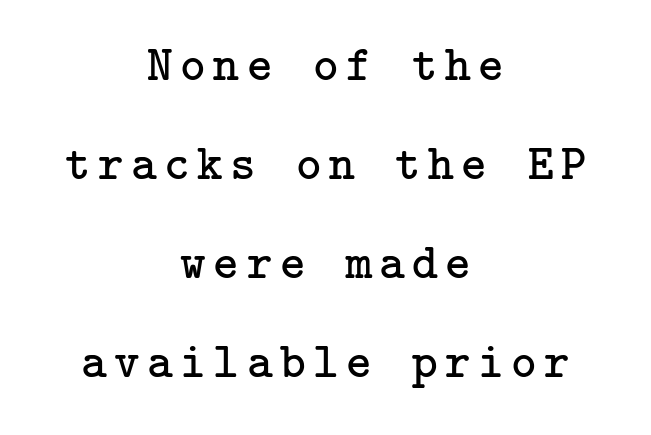
Q: Is the text bold? A: No.
Q: Is the text italic (slanted)? A: No, it is upright.
Q: Is the typeface a serif or a sans-serif typeface? A: Serif.
Q: Is the text underlined? A: No.
Q: How is the paragraph aligned? A: Centered.
Q: Is the spacing between lines tight, normal or loose? A: Loose.
Q: Width (condensed, normal, or wide)? A: Normal.
Q: Stroke contrast? A: Low.
Q: x-height? A: Medium.
